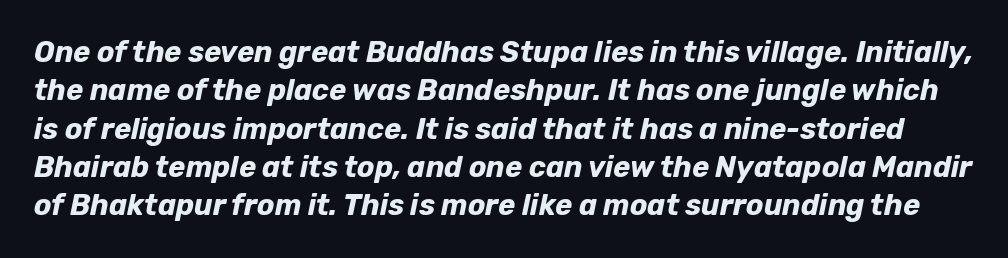
In terms of posture, this sample is oblique. Here the designer chose a conventional face with non-uniform glyph widths. Heft: maximum for text — a bold. The line texture is even and compact thanks to regular tracking. Leading: standard. Descender tails drop into unmarked territory.
